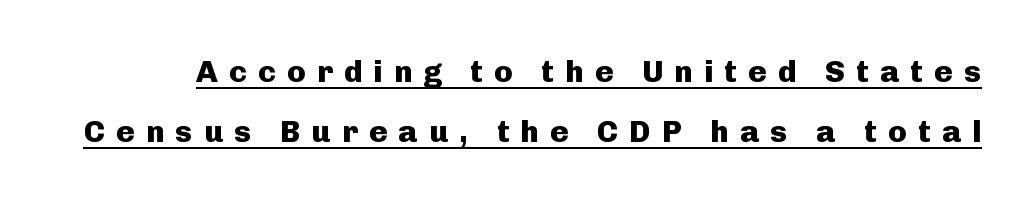
Compared with undecorated copy, this sample adds a rule below the words. The passage shown is typed in a proportional face where columns would drift. Posture: straight, roman, zero tilt. Is the type bold? Yes — the strokes are clearly thick and heavy. Substantial extra tracking has been applied to these lines. The designer dialed line spacing up above the default.
